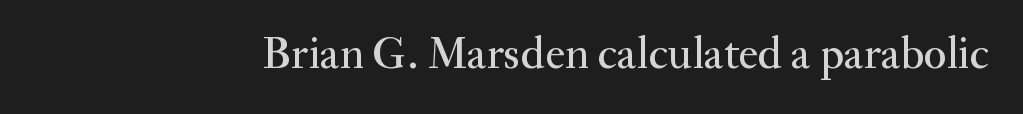
{"serif": "yes", "italic": "no", "width": "normal", "stroke_contrast": "medium", "x_height": "small", "monospaced": "no", "underline": "no", "letter_spacing": "normal", "letter_spacing_em": 0.0, "glyph_px": 45}
